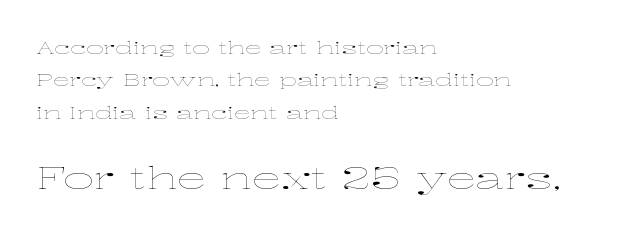
Q: Is the text bold? A: No.
Q: Is the text italic (slanted)? A: No, it is upright.
Q: Is the text underlined? A: No.
Q: How is the paragraph aligned? A: Left-aligned.
Q: Is the spacing between letters normal or unusually wide? A: Normal.
Q: Is the spacing between lines tight, normal or loose? A: Loose.
Q: Which block of text is set in a larger size, the first (top) or the second (bottom)? A: The second (bottom) one.
Q: Width (condensed, normal, or wide)? A: Wide.
Q: Stroke contrast? A: Low.
Q: x-height? A: Medium.
Q: Monospaced? A: No.
